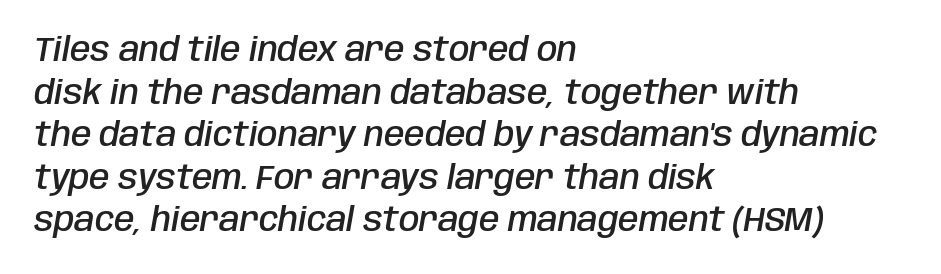
The image shows 33 px semibold, condensed type, italic (leaning right); set left-aligned, normal line spacing (1.29x), normal letter spacing, not underlined; low stroke contrast and a large x-height.
